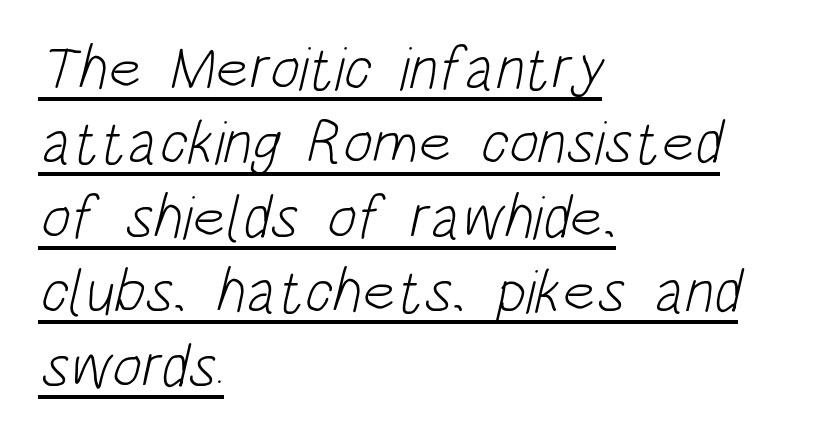
Compared with a typical body face, this is equally light or lighter still. The ragged edge is on the right, which tells us the setting is flush left. This rendering leaves character spacing at its baseline value. Check where the strokes stop: nothing finishes them off — pure sans. A continuous stroke trails under the words, as in a hyperlink.
